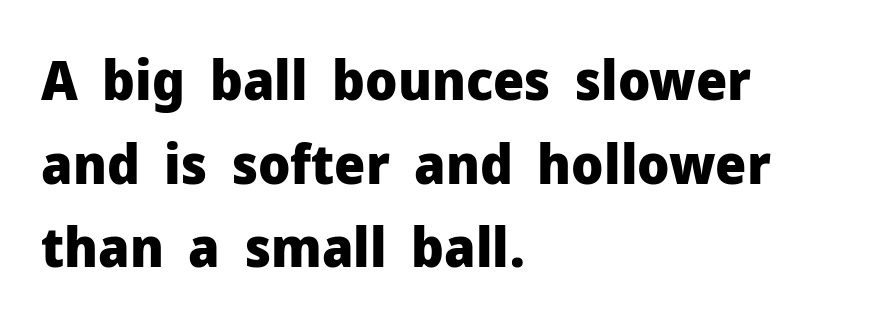
The image shows 55 px heavy sans-serif type, upright; set left-aligned, normal line spacing (1.52x), normal letter spacing, not underlined; low stroke contrast and a medium x-height.
